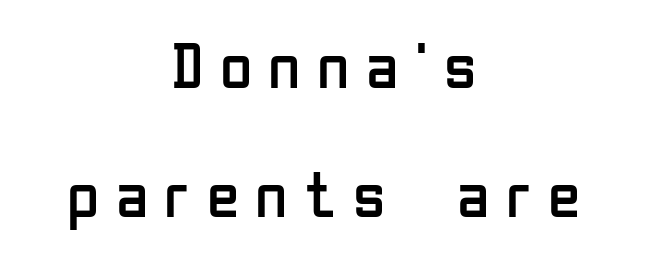
{"serif": "no", "italic": "no", "bold": "no", "weight": "regular", "width": "condensed", "stroke_contrast": "low", "x_height": "medium", "monospaced": "no", "underline": "no", "align": "center", "line_spacing": "loose", "line_spacing_ratio": 1.96, "letter_spacing": "wide", "letter_spacing_em": 0.25, "glyph_px": 66}
